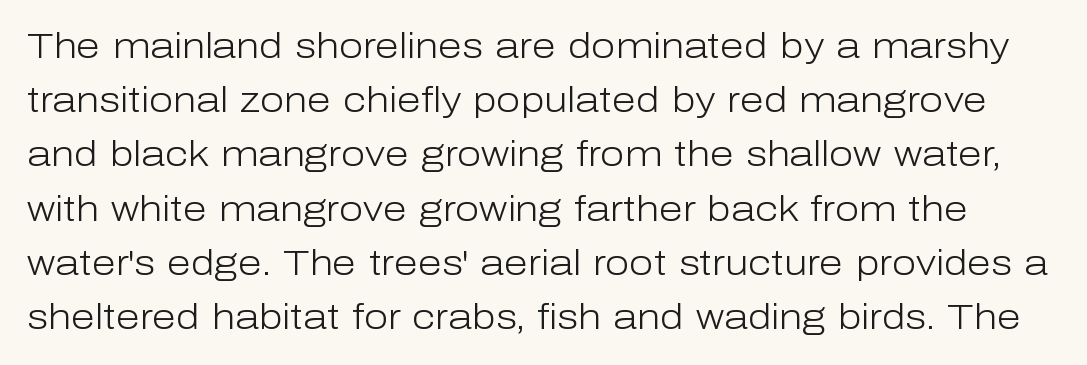
The image shows 35 px light sans-serif type, upright; set normal line spacing (1.55x), normal letter spacing, not underlined; low stroke contrast and a medium x-height.
